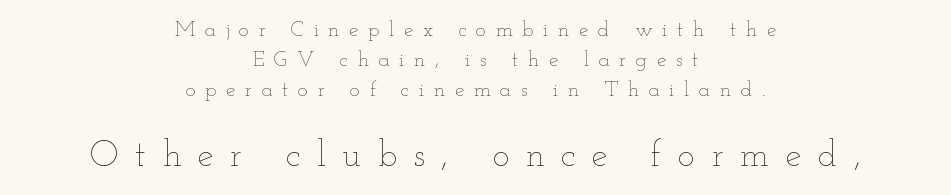
The image shows 36 px thin, wide type, upright; set centered, normal line spacing (1.43x), unusually wide letter spacing (+0.46 em), not underlined; the second (bottom) block is 1.71x larger; low stroke contrast and a small x-height.
